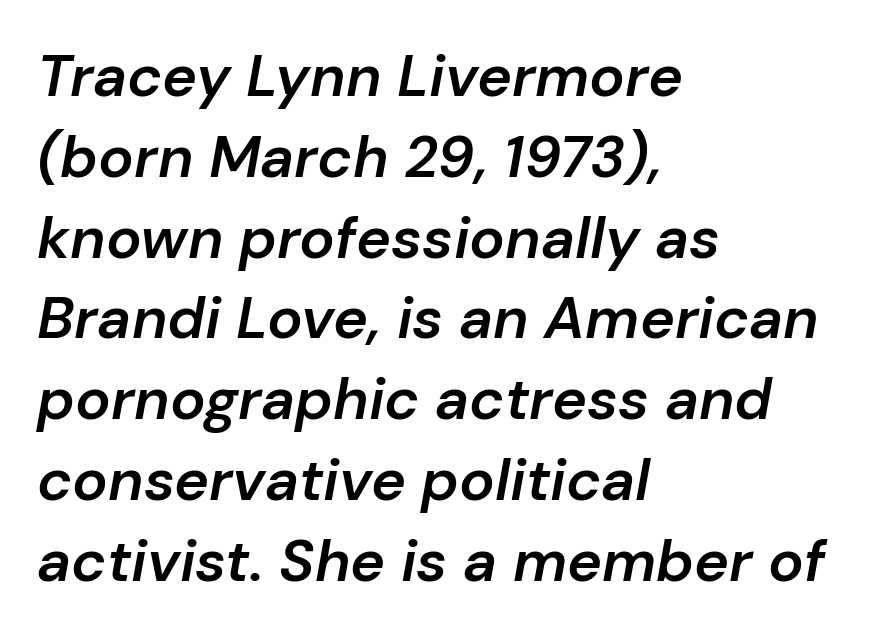
The image shows 59 px semibold type, italic (leaning right); set left-aligned, normal line spacing (1.37x), normal letter spacing, not underlined; low stroke contrast and a medium x-height.
